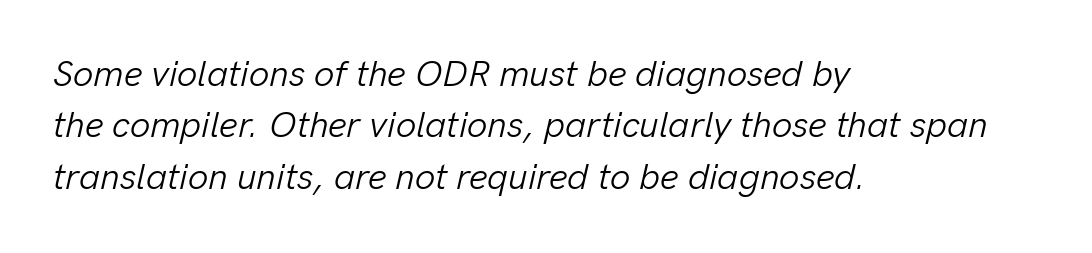
The image shows 36 px light type, italic (leaning right); set left-aligned, normal line spacing (1.43x), normal letter spacing, not underlined; low stroke contrast and a medium x-height.
